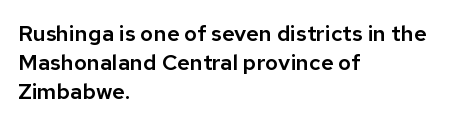
Descender tails drop into unmarked territory. Horizontal alignment here is leftward, the default for most running prose. Does extra space separate the letters? No, they use regular spacing. Upright lettering throughout. Evenly set lines give the paragraph a standard silhouette.
